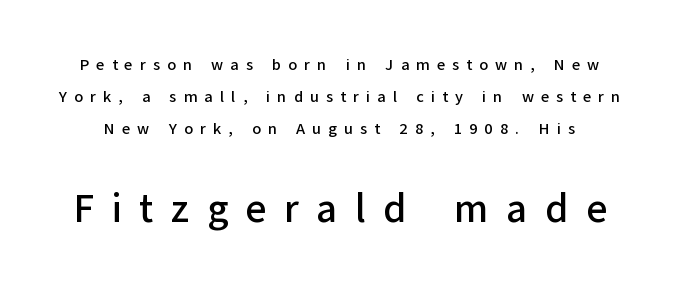
Q: Is the text italic (slanted)? A: No, it is upright.
Q: Is the typeface a serif or a sans-serif typeface? A: Sans-serif.
Q: Is the text underlined? A: No.
Q: Is the spacing between letters normal or unusually wide? A: Unusually wide.
Q: Is the spacing between lines tight, normal or loose? A: Loose.
Q: Which block of text is set in a larger size, the first (top) or the second (bottom)? A: The second (bottom) one.
Q: Width (condensed, normal, or wide)? A: Normal.
Q: Stroke contrast? A: Low.
Q: x-height? A: Medium.
Q: Monospaced? A: No.
